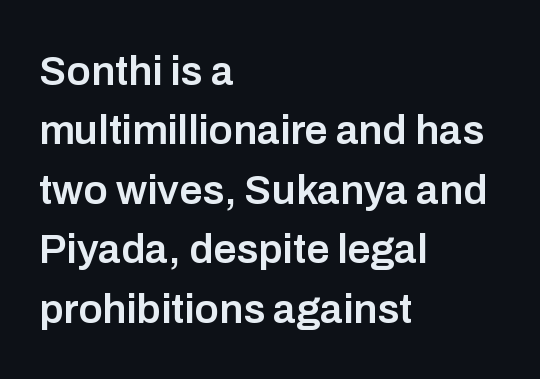
The image shows 41 px semibold sans-serif type, upright; set left-aligned, normal line spacing (1.45x), normal letter spacing, not underlined; low stroke contrast and a medium x-height.
